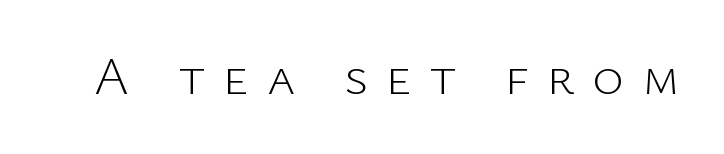
{"serif": "no", "italic": "no", "bold": "no", "weight": "light", "width": "normal", "stroke_contrast": "low", "x_height": "medium", "monospaced": "no", "underline": "no", "letter_spacing": "wide", "letter_spacing_em": 0.33, "glyph_px": 54}
